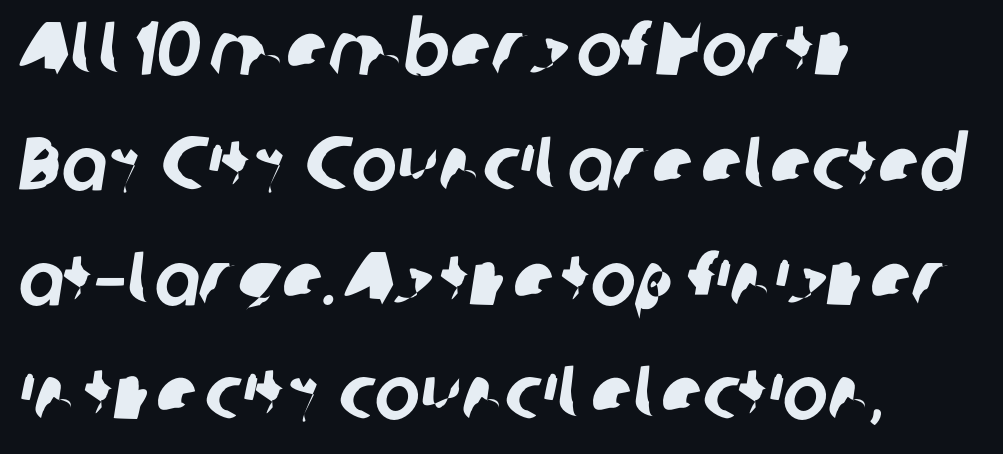
{"serif": "no", "width": "normal", "stroke_contrast": "low", "x_height": "medium", "monospaced": "no", "underline": "no", "align": "left", "line_spacing": "normal", "line_spacing_ratio": 1.51, "letter_spacing": "normal", "letter_spacing_em": 0.0, "glyph_px": 76}
